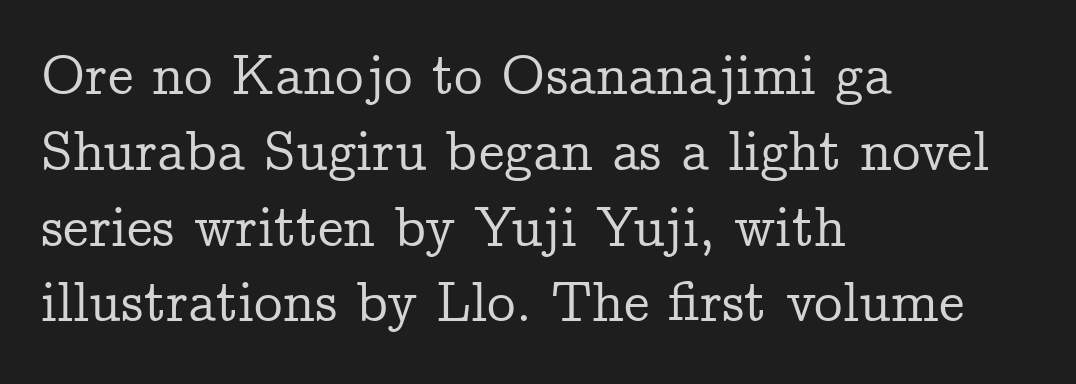
Q: Is the text italic (slanted)? A: No, it is upright.
Q: Is the typeface a serif or a sans-serif typeface? A: Serif.
Q: Is the text underlined? A: No.
Q: How is the paragraph aligned? A: Left-aligned.
Q: Is the spacing between letters normal or unusually wide? A: Normal.
Q: Is the spacing between lines tight, normal or loose? A: Normal.
Q: Width (condensed, normal, or wide)? A: Normal.
Q: Stroke contrast? A: Low.
Q: x-height? A: Medium.
Q: Monospaced? A: No.
